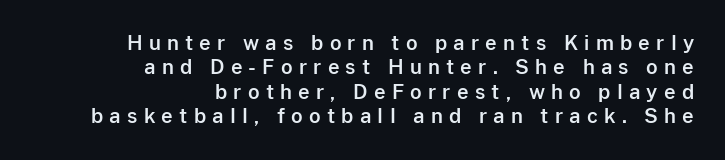
{"italic": "no", "underline": "no", "align": "right", "line_spacing_ratio": 1.22, "letter_spacing": "wide", "letter_spacing_em": 0.31, "glyph_px": 20}
